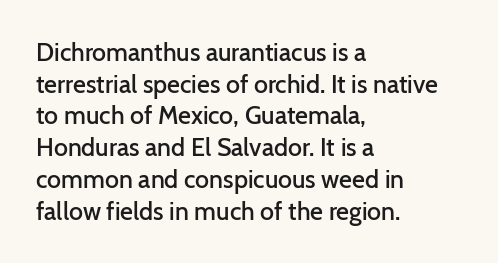
{"italic": "no", "bold": "semi", "underline": "no", "align": "left", "line_spacing": "normal", "line_spacing_ratio": 1.27, "letter_spacing": "normal", "letter_spacing_em": 0.0, "glyph_px": 25}
